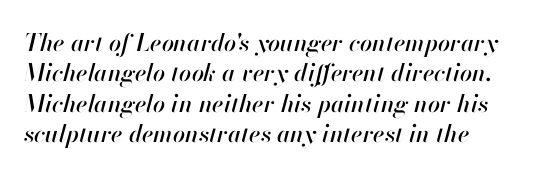
Look at the tracking — it's just the regular setting, nothing added. The designer left line spacing at the default. This is oblique type, the kind used for emphasis or titles. These lines stack with their left ends in a neat column. Lines of text with bare space underneath.
